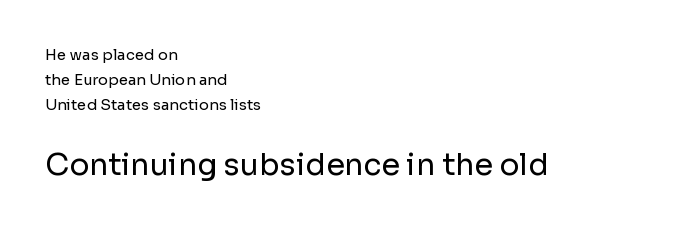
The image shows 30 px regular-weight sans-serif type, upright; set left-aligned, normal line spacing (1.68x), normal letter spacing, not underlined; the second (bottom) block is 2.0x larger; low stroke contrast and a medium x-height.
